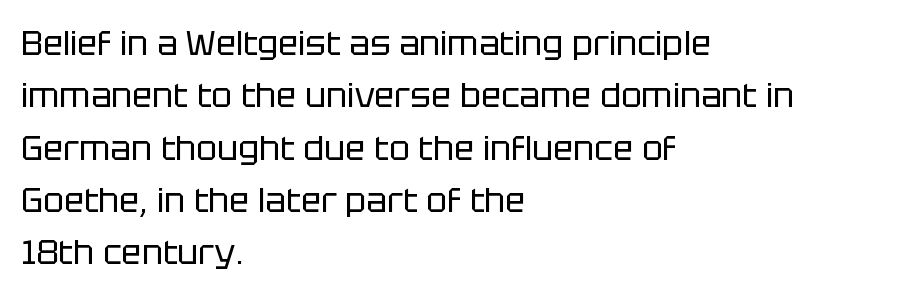
{"serif": "no", "italic": "no", "bold": "no", "weight": "regular", "width": "normal", "stroke_contrast": "low", "x_height": "large", "monospaced": "no", "underline": "no", "align": "left", "line_spacing": "normal", "line_spacing_ratio": 1.54, "letter_spacing": "normal", "letter_spacing_em": 0.0, "glyph_px": 34}
